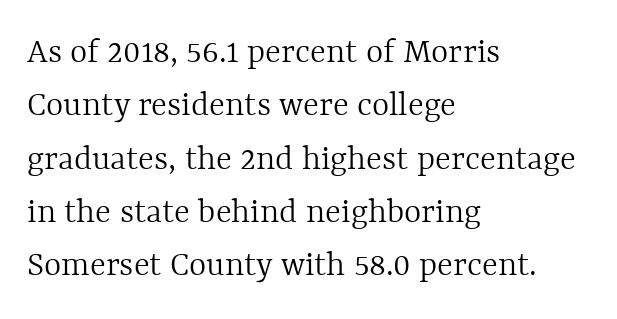
Q: Is the text bold? A: No.
Q: Is the text italic (slanted)? A: No, it is upright.
Q: Is the text underlined? A: No.
Q: How is the paragraph aligned? A: Left-aligned.
Q: Is the spacing between letters normal or unusually wide? A: Normal.
Q: Is the spacing between lines tight, normal or loose? A: Normal.
Q: Width (condensed, normal, or wide)? A: Normal.
Q: x-height? A: Medium.
Q: Monospaced? A: No.
